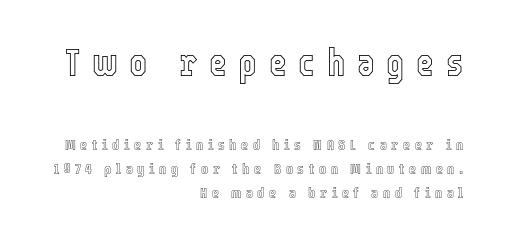
Q: Is the text italic (slanted)? A: No, it is upright.
Q: Is the text underlined? A: No.
Q: How is the paragraph aligned? A: Right-aligned.
Q: Is the spacing between letters normal or unusually wide? A: Unusually wide.
Q: Is the spacing between lines tight, normal or loose? A: Normal.
Q: Which block of text is set in a larger size, the first (top) or the second (bottom)? A: The first (top) one.
Q: Width (condensed, normal, or wide)? A: Condensed.
Q: x-height? A: Medium.
Q: Monospaced? A: No.
